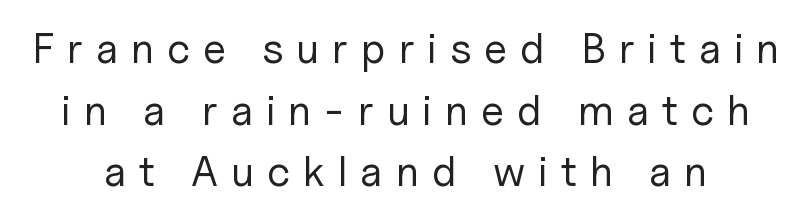
Q: Is the text bold? A: No.
Q: Is the text italic (slanted)? A: No, it is upright.
Q: Is the typeface a serif or a sans-serif typeface? A: Sans-serif.
Q: Is the text underlined? A: No.
Q: Is the spacing between letters normal or unusually wide? A: Unusually wide.
Q: Is the spacing between lines tight, normal or loose? A: Normal.
Q: Width (condensed, normal, or wide)? A: Normal.
Q: Stroke contrast? A: Low.
Q: x-height? A: Medium.
Q: Monospaced? A: No.
